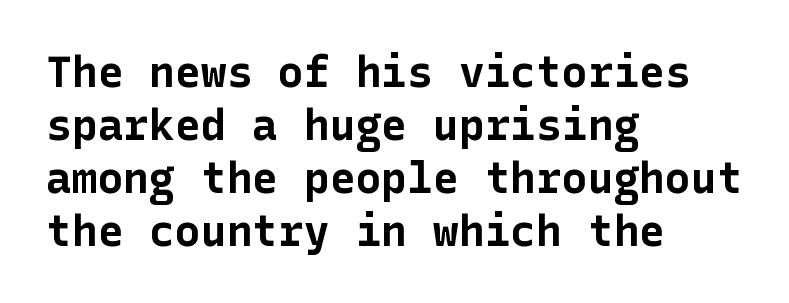
The image shows 43 px bold sans-serif type, upright; set left-aligned, line spacing 1.23x, normal letter spacing, not underlined; low stroke contrast and a medium x-height.
